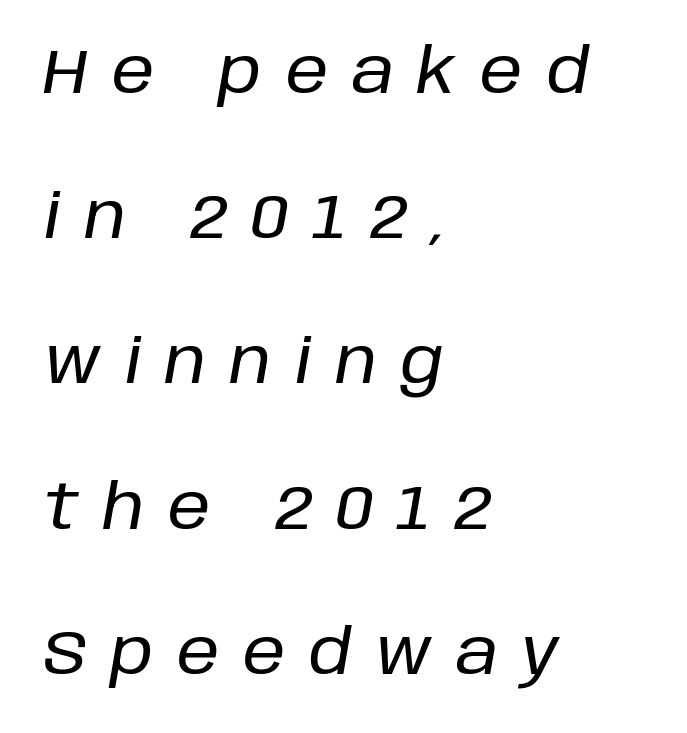
Nobody drew a line under any word here. An italicized treatment has been applied to the whole sample. Display-style spreading of the glyphs; the letterfit is very open. Proportional: the letters do not fall into vertical columns.
